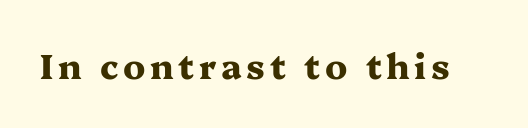
Type without underlining. A typesetter would mark this as roman, not italic. Looks like regular typesetting: each glyph gets only the width it needs. These lines carry a lot of weight — the face is fully bold. The passage shown is typeset with a serif family.
